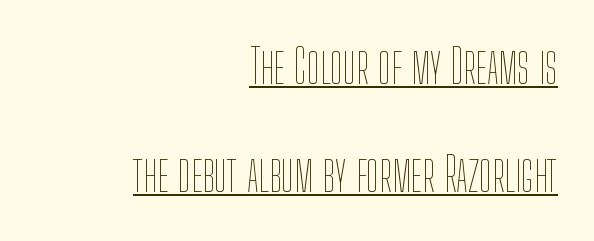
{"italic": "no", "bold": "no", "weight": "thin", "width": "condensed", "stroke_contrast": "low", "x_height": "medium", "monospaced": "no", "underline": "yes", "align": "right", "line_spacing": "loose", "line_spacing_ratio": 2.3, "letter_spacing": "normal", "letter_spacing_em": 0.0, "glyph_px": 47}
